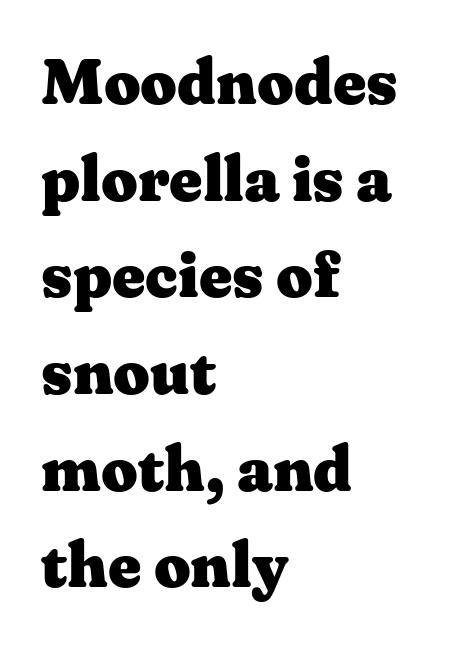
This rendering features lettering with no underline. This sample has the flowing, uneven cadence of proportional lettering. Reading down the block, your eye returns to a fixed left position each line. In terms of letterform style, serifs are clearly present.
